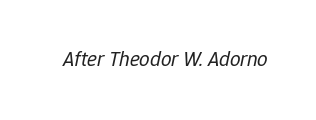
Q: Is the text bold? A: No.
Q: Is the text italic (slanted)? A: Yes, it leans right by about 12 degrees.
Q: Is the text underlined? A: No.
Q: Is the spacing between letters normal or unusually wide? A: Normal.
